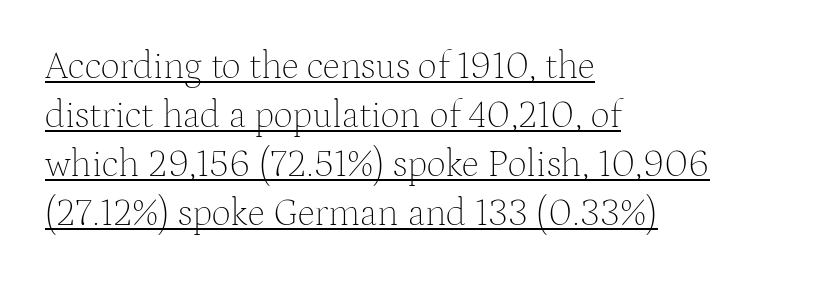
{"serif": "yes", "italic": "no", "bold": "no", "weight": "thin", "width": "normal", "stroke_contrast": "medium", "x_height": "medium", "monospaced": "no", "underline": "yes", "align": "left", "line_spacing": "normal", "line_spacing_ratio": 1.29, "letter_spacing": "normal", "letter_spacing_em": 0.0, "glyph_px": 38}
